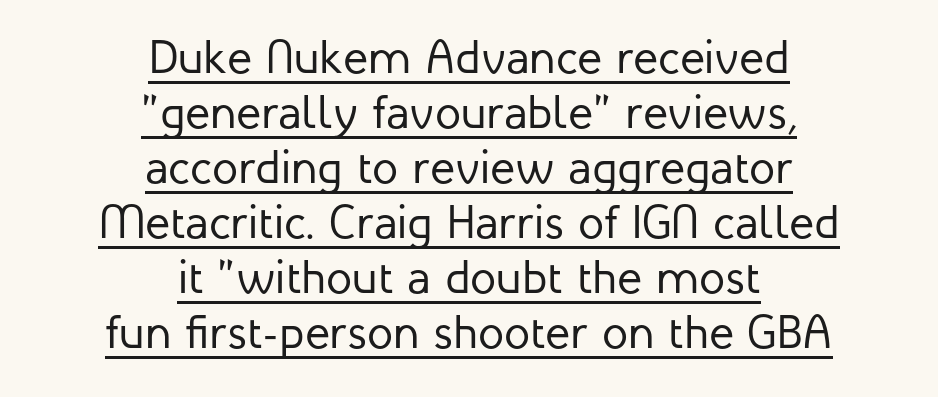
The image shows 47 px regular-weight sans-serif type, upright; set centered, line spacing 1.17x, normal letter spacing, underlined; low stroke contrast and a medium x-height.
